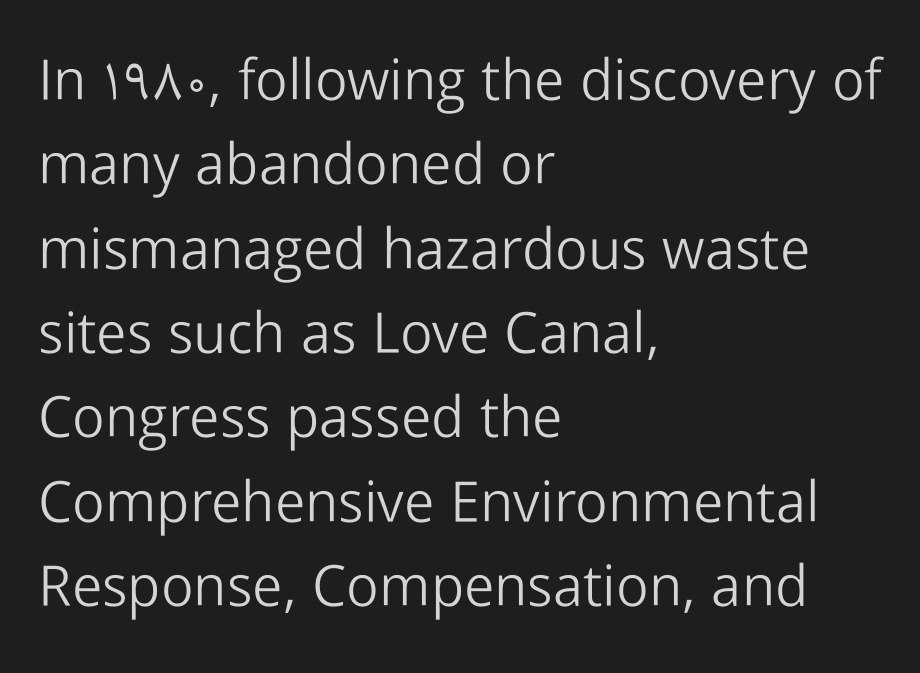
{"serif": "no", "italic": "no", "bold": "no", "weight": "light", "width": "normal", "stroke_contrast": "low", "x_height": "medium", "monospaced": "no", "underline": "no", "align": "left", "line_spacing": "normal", "line_spacing_ratio": 1.48, "letter_spacing": "normal", "letter_spacing_em": 0.0, "glyph_px": 57}
